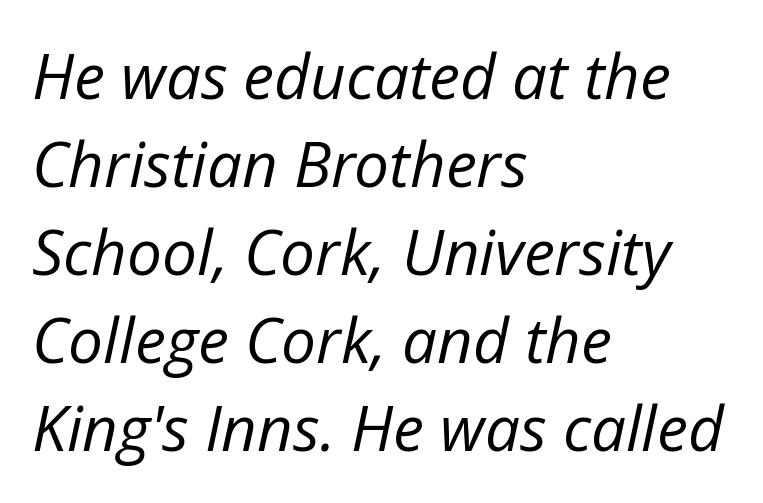
This reads as an unemphasized weight, regular at the heaviest. The axis of the letterforms is tilted away from vertical. Descender tails drop into unmarked territory. Regular leading. Varying glyph widths throughout — classic text-font behaviour.
